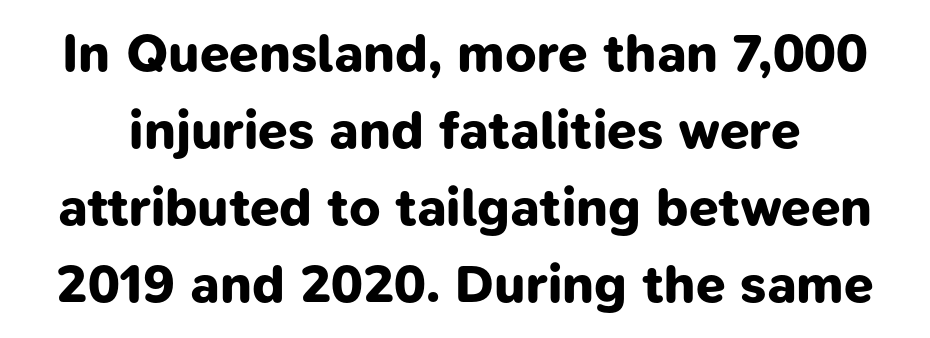
{"serif": "no", "bold": "yes", "weight": "bold", "width": "normal", "stroke_contrast": "low", "x_height": "medium", "monospaced": "no", "underline": "no", "line_spacing": "normal", "line_spacing_ratio": 1.45, "letter_spacing": "normal", "letter_spacing_em": 0.0, "glyph_px": 53}
